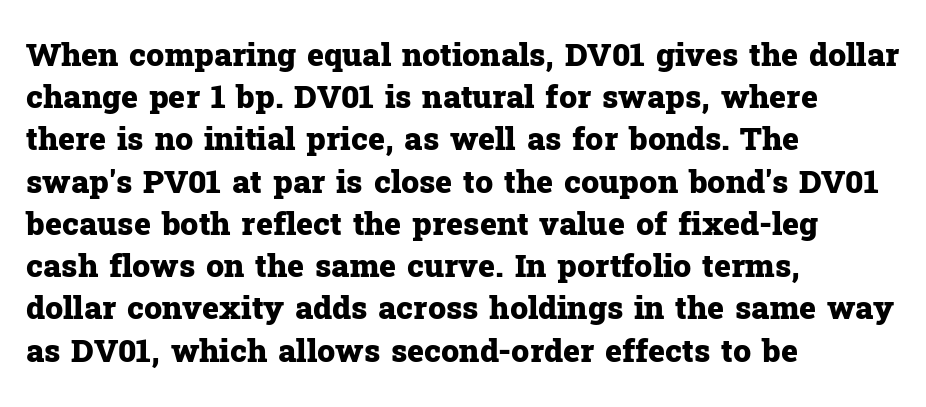
The image shows 32 px heavy serif type, upright; set left-aligned, normal line spacing (1.32x), normal letter spacing, not underlined; low stroke contrast and a medium x-height.
